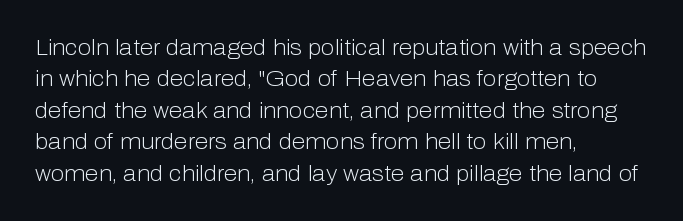
The image shows 22 px text type, upright; set left-aligned, normal line spacing (1.43x), normal letter spacing, not underlined.
